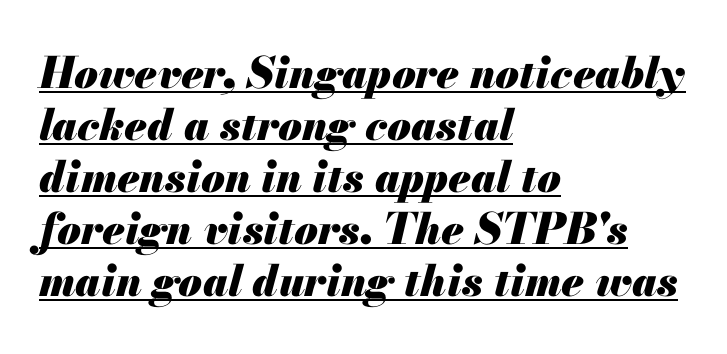
{"italic": "yes", "lean": "right", "slant_degrees": 13, "bold": "yes", "weight": "heavy", "width": "normal", "stroke_contrast": "medium", "x_height": "small", "monospaced": "no", "underline": "yes", "align": "left", "line_spacing_ratio": 1.21, "letter_spacing": "normal", "letter_spacing_em": 0.0, "glyph_px": 43}
